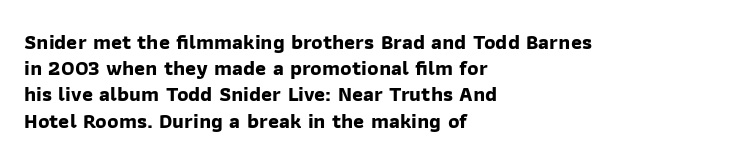
In CSS terms this would be text-align: left. Here the glyphs are tracked normally, forming tight word shapes. The zone under the glyphs is completely vacant. How would I describe the line gaps? Plain and ordinary. On the weight axis this lands at bold, roughly 700.
